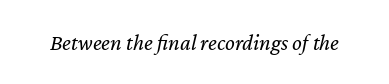
Each stroke keeps to a modest, everyday thickness or less. In terms of posture, this sample is oblique. Honestly, there is no underline to notice here at all. The horizontal fit of the characters is conventional and even.
